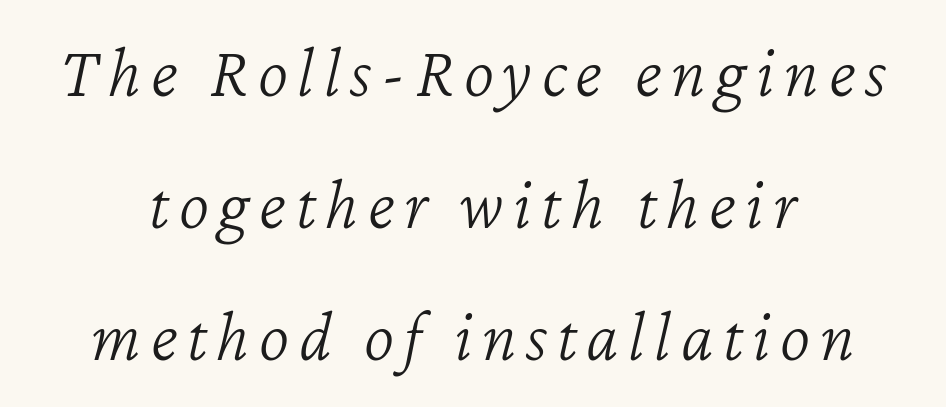
Q: Is the text bold? A: No.
Q: Is the text italic (slanted)? A: Yes, it leans right by about 12 degrees.
Q: Is the text underlined? A: No.
Q: How is the paragraph aligned? A: Centered.
Q: Width (condensed, normal, or wide)? A: Normal.
Q: Stroke contrast? A: Low.
Q: x-height? A: Medium.
Q: Monospaced? A: No.
